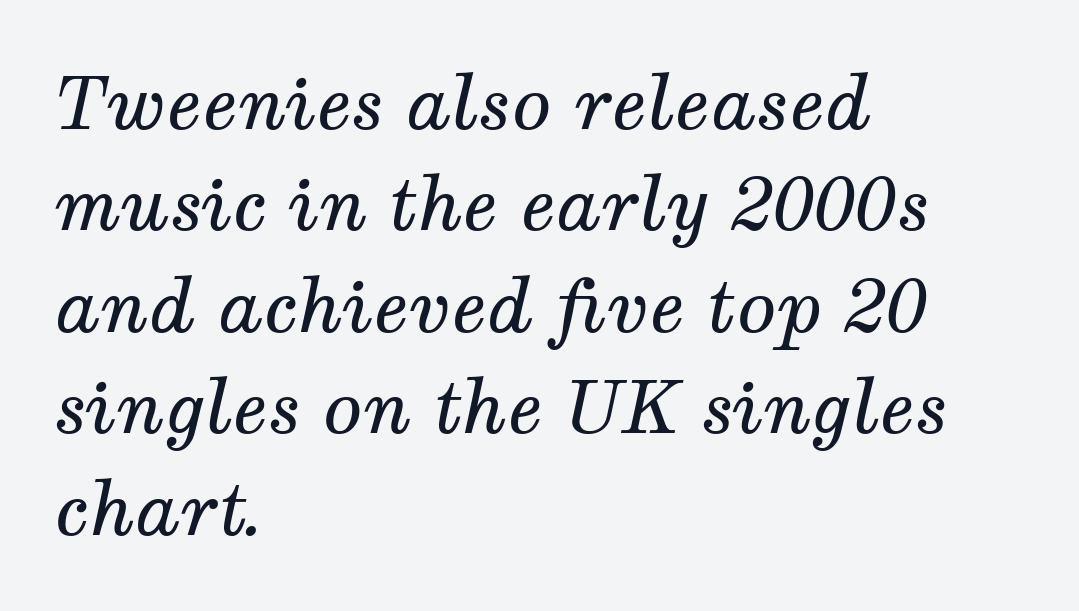
Q: Is the text bold? A: No.
Q: Is the text italic (slanted)? A: Yes, it leans right by about 12 degrees.
Q: Is the typeface a serif or a sans-serif typeface? A: Serif.
Q: Is the text underlined? A: No.
Q: How is the paragraph aligned? A: Left-aligned.
Q: Is the spacing between letters normal or unusually wide? A: Normal.
Q: Is the spacing between lines tight, normal or loose? A: Normal.
Q: Width (condensed, normal, or wide)? A: Normal.
Q: Stroke contrast? A: Medium.
Q: x-height? A: Medium.
Q: Monospaced? A: No.
